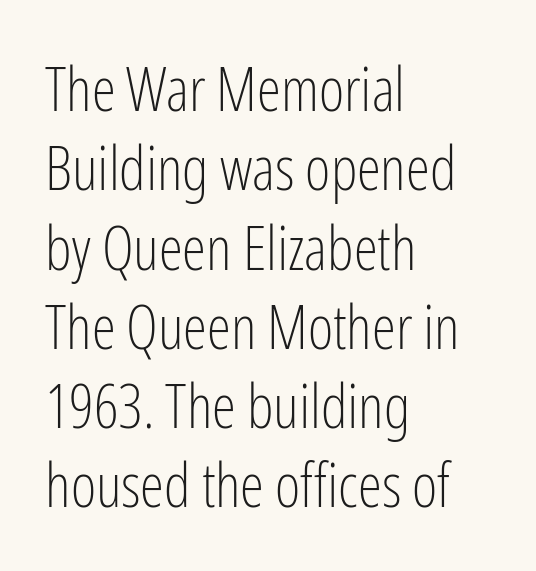
The image shows 61 px light, condensed sans-serif type, upright; set left-aligned, normal line spacing (1.3x), normal letter spacing, not underlined; low stroke contrast and a medium x-height.
